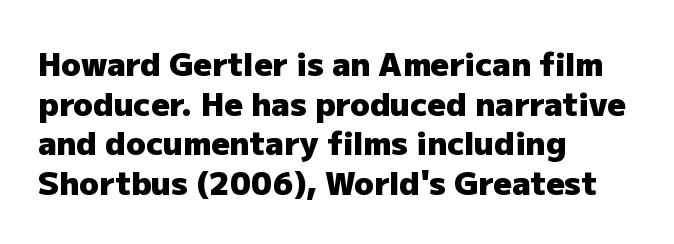
Q: Is the text bold? A: Yes.
Q: Is the text italic (slanted)? A: No, it is upright.
Q: Is the typeface a serif or a sans-serif typeface? A: Sans-serif.
Q: Is the text underlined? A: No.
Q: How is the paragraph aligned? A: Left-aligned.
Q: Is the spacing between letters normal or unusually wide? A: Normal.
Q: Width (condensed, normal, or wide)? A: Normal.
Q: Stroke contrast? A: Low.
Q: x-height? A: Medium.
Q: Monospaced? A: No.
